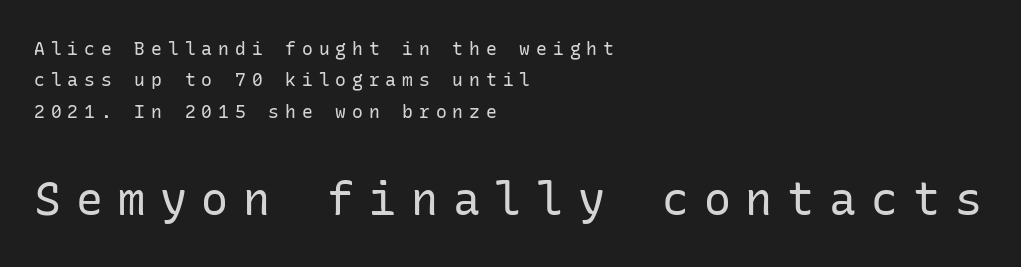
{"serif": "no", "italic": "no", "bold": "no", "weight": "regular", "width": "normal", "stroke_contrast": "low", "x_height": "medium", "underline": "no", "align": "left", "line_spacing_ratio": 1.75, "letter_spacing": "wide", "letter_spacing_em": 0.33, "larger_block": "second", "size_ratio": 2.5, "glyph_px": 45}
